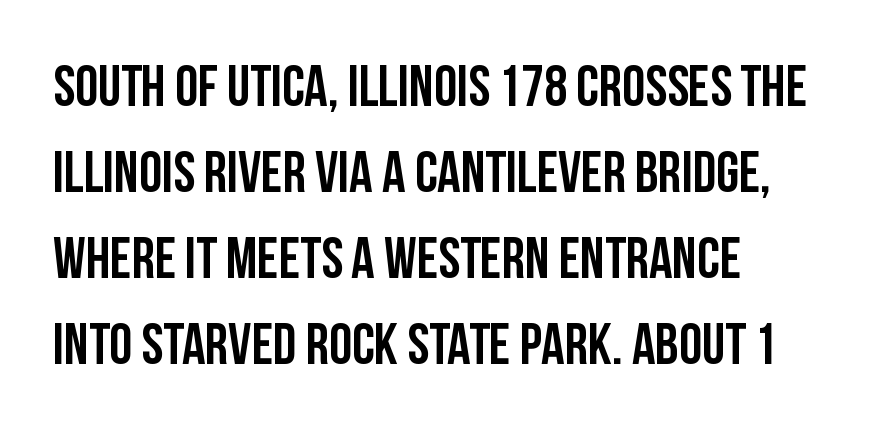
What kind of face is this? One without serifs — a sans. Default kerning and tracking; the words read as compact shapes. Characters remain perfectly vertical along every line. Horizontal bands of white between lines are of average thickness.
